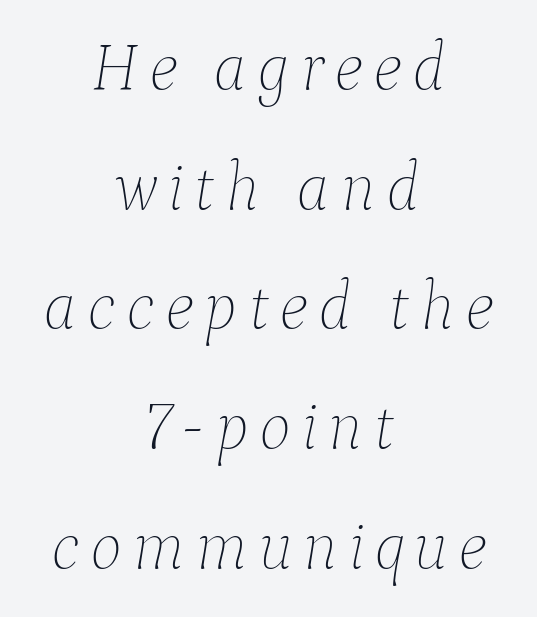
The image shows 68 px thin type, italic (leaning right); set centered, line spacing 1.76x, not underlined; low stroke contrast and a medium x-height.
